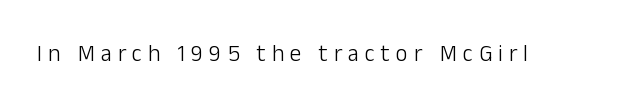
{"italic": "no", "bold": "no", "underline": "no", "letter_spacing": "wide", "letter_spacing_em": 0.26, "glyph_px": 23}
